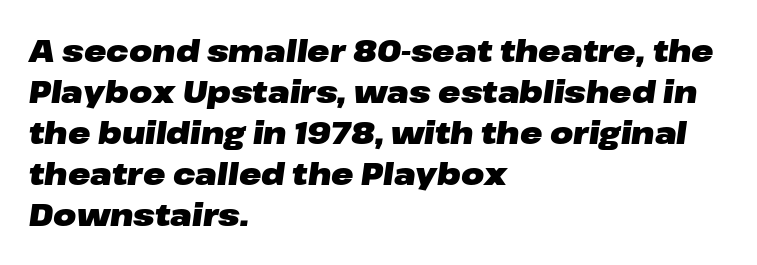
{"italic": "yes", "lean": "right", "slant_degrees": 8, "bold": "yes", "weight": "heavy", "width": "wide", "stroke_contrast": "low", "x_height": "medium", "monospaced": "no", "underline": "no", "align": "left", "line_spacing": "normal", "line_spacing_ratio": 1.37, "letter_spacing": "normal", "letter_spacing_em": 0.0, "glyph_px": 30}
